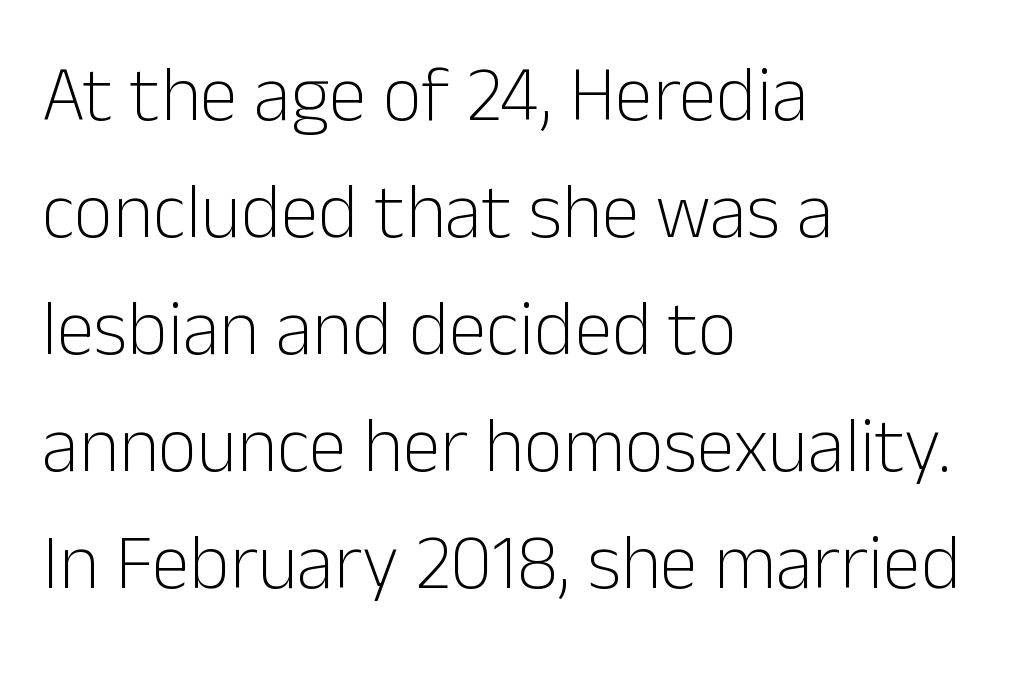
Is there any slant? The stems are plumb. Weight class: somewhere from thin through regular. These lines are rendered in a variable-pitch font. The tracking reads as untouched default to a designer's eye. The paragraph has a hard left edge and a soft right edge.
